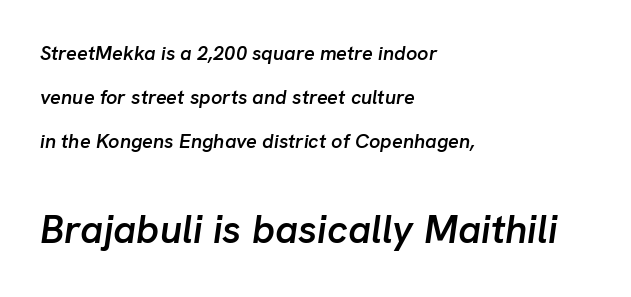
The strokes are fattened partway — semibold, not bold. You could call the tracking neutral — neither tight nor loose. An italicized treatment has been applied to the whole sample. Think of a printed novel: that variable character pitch is what you see here. The passage shown stacks its lines with a broad gap. If you squint, the bottom block still reads clearly — it's the larger of the two.
